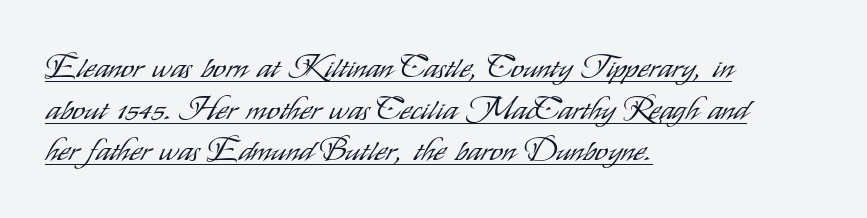
Spacing verdict: proportional, widths tailored to each character. Observe the ordinary spacing: letters are neighbours, not strangers. The letters look calm and open, with moderate or lighter stems. The lines in this sample share a left origin and differ only in where they stop. The words here are underlined.
